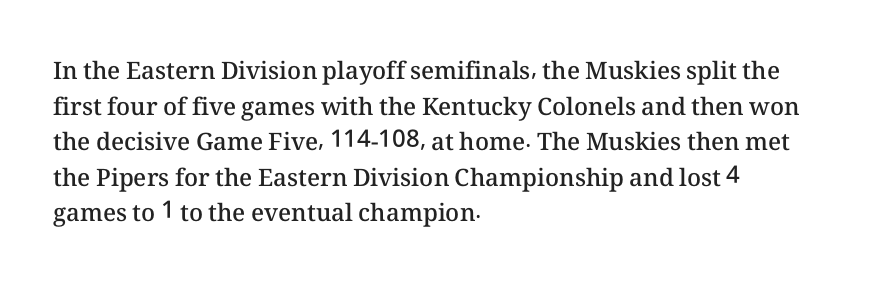
The image shows 24 px text type, upright; set left-aligned, normal line spacing (1.48x), normal letter spacing, not underlined.
